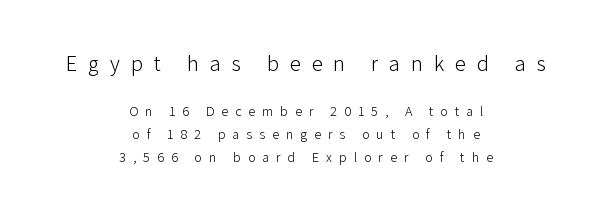
Nope, not italic — everything's standing straight. The passage shown has open, widely tracked lettering throughout. The weight tops out at a normal text grade. Interline gaps are of average width in this sample. Words float on clear page, feet unadorned. Note: larger setting up top, smaller setting below.
